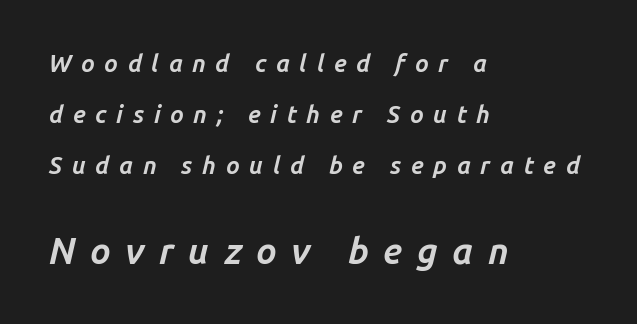
{"italic": "yes", "lean": "right", "slant_degrees": 14, "bold": "yes", "weight": "bold", "width": "normal", "stroke_contrast": "low", "x_height": "medium", "monospaced": "no", "underline": "no", "align": "left", "line_spacing": "loose", "line_spacing_ratio": 2.12, "letter_spacing": "wide", "letter_spacing_em": 0.4, "larger_block": "second", "size_ratio": 1.5, "glyph_px": 36}
